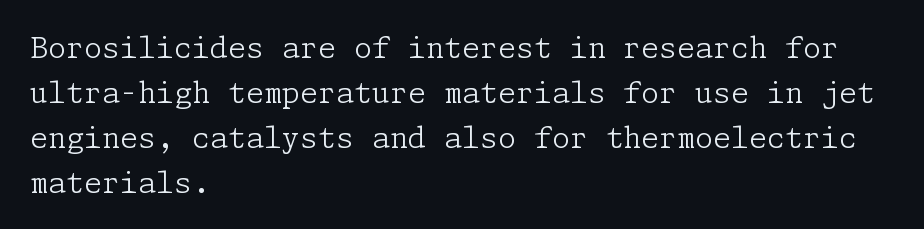
Q: Is the text bold? A: No.
Q: Is the text italic (slanted)? A: No, it is upright.
Q: Is the typeface a serif or a sans-serif typeface? A: Serif.
Q: Is the text underlined? A: No.
Q: How is the paragraph aligned? A: Left-aligned.
Q: Is the spacing between letters normal or unusually wide? A: Normal.
Q: Is the spacing between lines tight, normal or loose? A: Normal.
Q: Width (condensed, normal, or wide)? A: Normal.
Q: Stroke contrast? A: Low.
Q: x-height? A: Medium.
